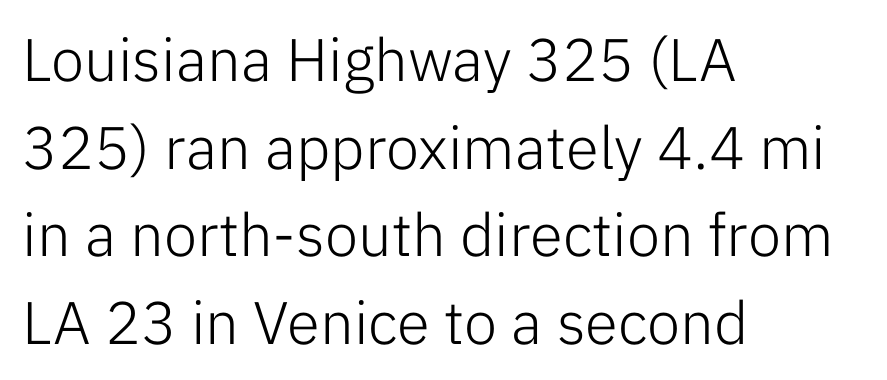
{"serif": "no", "italic": "no", "bold": "no", "weight": "light", "width": "normal", "stroke_contrast": "low", "x_height": "medium", "monospaced": "no", "underline": "no", "align": "left", "line_spacing": "normal", "line_spacing_ratio": 1.46, "letter_spacing": "normal", "letter_spacing_em": 0.0, "glyph_px": 60}
